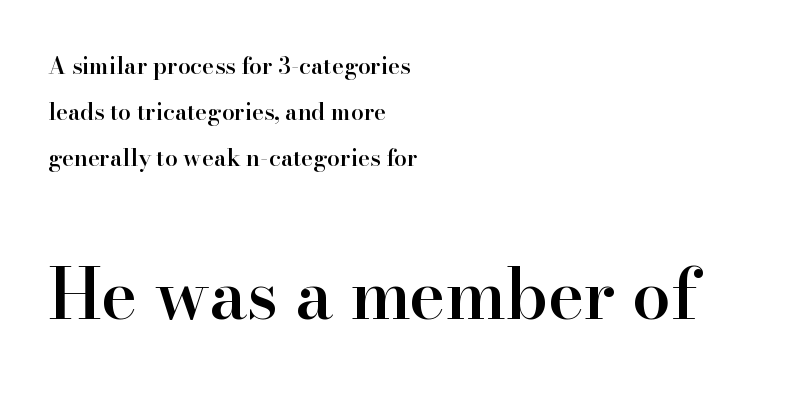
{"serif": "yes", "italic": "no", "bold": "semi", "weight": "semibold", "width": "normal", "stroke_contrast": "high", "x_height": "small", "monospaced": "no", "underline": "no", "align": "left", "line_spacing": "loose", "line_spacing_ratio": 1.99, "letter_spacing": "normal", "letter_spacing_em": 0.0, "larger_block": "second", "size_ratio": 3.0, "glyph_px": 69}
